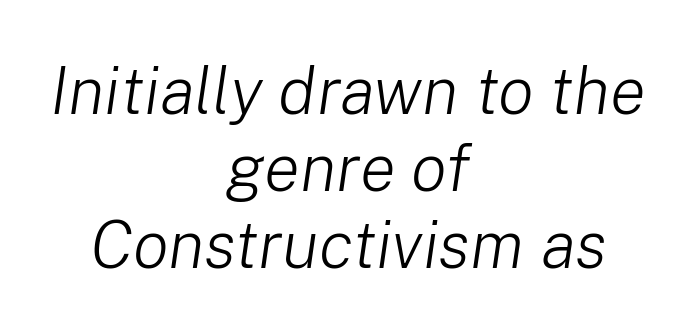
{"italic": "yes", "lean": "right", "slant_degrees": 8, "bold": "no", "weight": "light", "width": "normal", "stroke_contrast": "low", "x_height": "medium", "monospaced": "no", "underline": "no", "align": "center", "line_spacing": "tight", "line_spacing_ratio": 1.15, "letter_spacing": "normal", "letter_spacing_em": 0.0, "glyph_px": 67}
